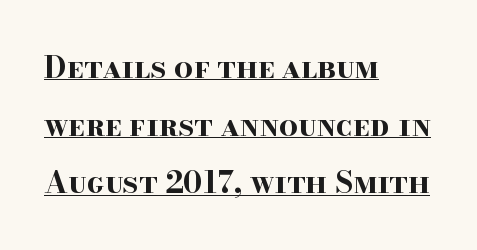
Q: Is the text bold? A: Yes.
Q: Is the text italic (slanted)? A: No, it is upright.
Q: Is the typeface a serif or a sans-serif typeface? A: Serif.
Q: Is the text underlined? A: Yes.
Q: How is the paragraph aligned? A: Left-aligned.
Q: Is the spacing between letters normal or unusually wide? A: Normal.
Q: Is the spacing between lines tight, normal or loose? A: Loose.
Q: Width (condensed, normal, or wide)? A: Wide.
Q: Stroke contrast? A: High.
Q: x-height? A: Small.
Q: Monospaced? A: No.
